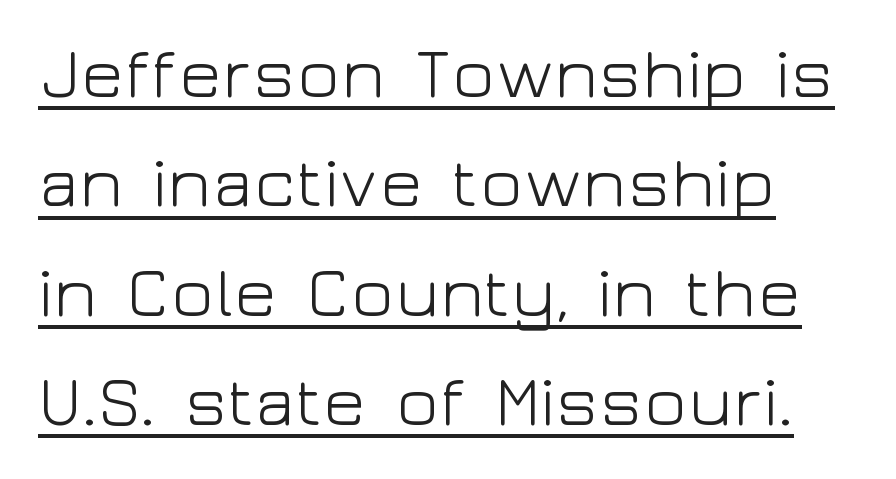
{"serif": "no", "italic": "no", "bold": "no", "weight": "light", "width": "wide", "stroke_contrast": "low", "x_height": "medium", "monospaced": "no", "underline": "yes", "align": "left", "line_spacing": "normal", "line_spacing_ratio": 1.54, "letter_spacing": "normal", "letter_spacing_em": 0.0, "glyph_px": 71}
